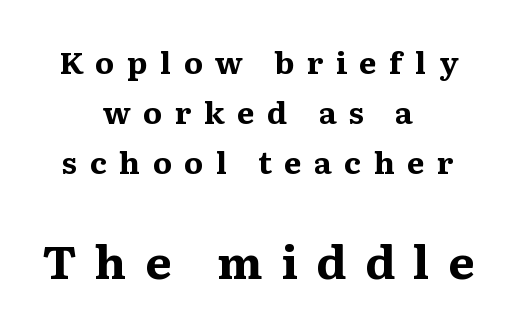
Q: Is the text bold? A: Yes.
Q: Is the text italic (slanted)? A: No, it is upright.
Q: Is the typeface a serif or a sans-serif typeface? A: Serif.
Q: Is the text underlined? A: No.
Q: How is the paragraph aligned? A: Centered.
Q: Is the spacing between letters normal or unusually wide? A: Unusually wide.
Q: Is the spacing between lines tight, normal or loose? A: Normal.
Q: Which block of text is set in a larger size, the first (top) or the second (bottom)? A: The second (bottom) one.
Q: Width (condensed, normal, or wide)? A: Normal.
Q: Stroke contrast? A: Medium.
Q: x-height? A: Medium.
Q: Monospaced? A: No.
